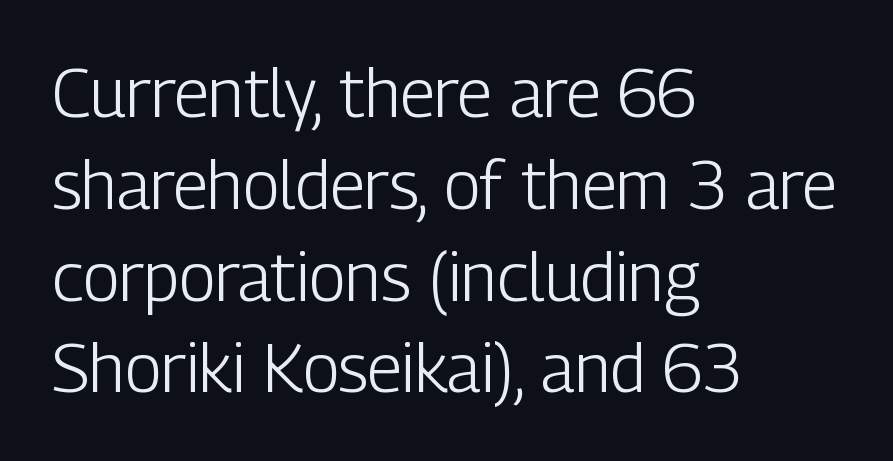
{"serif": "no", "italic": "no", "bold": "no", "weight": "light", "width": "condensed", "stroke_contrast": "low", "x_height": "medium", "monospaced": "no", "underline": "no", "align": "left", "line_spacing": "normal", "line_spacing_ratio": 1.37, "letter_spacing": "normal", "letter_spacing_em": 0.0, "glyph_px": 67}
